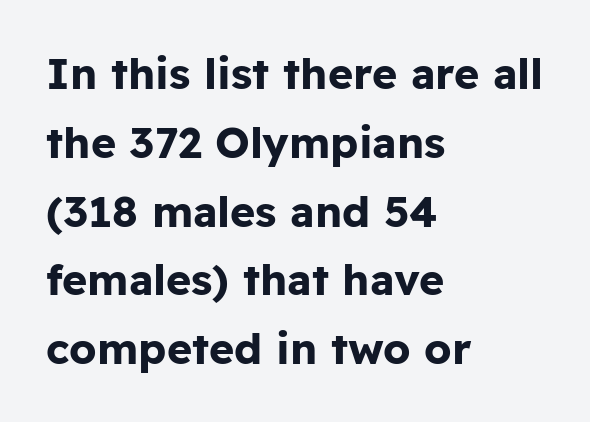
Q: Is the text bold? A: Yes.
Q: Is the text italic (slanted)? A: No, it is upright.
Q: Is the typeface a serif or a sans-serif typeface? A: Sans-serif.
Q: Is the text underlined? A: No.
Q: How is the paragraph aligned? A: Left-aligned.
Q: Is the spacing between letters normal or unusually wide? A: Normal.
Q: Is the spacing between lines tight, normal or loose? A: Normal.
Q: Width (condensed, normal, or wide)? A: Normal.
Q: Stroke contrast? A: Low.
Q: x-height? A: Medium.
Q: Monospaced? A: No.
